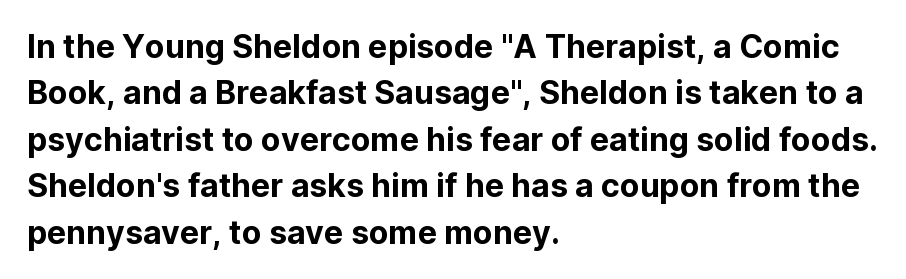
{"serif": "no", "italic": "no", "width": "normal", "stroke_contrast": "low", "x_height": "medium", "monospaced": "no", "underline": "no", "align": "left", "line_spacing": "normal", "line_spacing_ratio": 1.45, "letter_spacing": "normal", "letter_spacing_em": 0.0, "glyph_px": 32}
